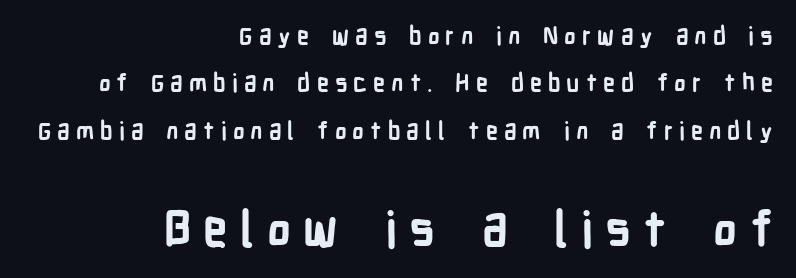
{"serif": "no", "italic": "no", "bold": "yes", "weight": "semibold", "width": "condensed", "stroke_contrast": "low", "x_height": "medium", "monospaced": "no", "underline": "no", "align": "right", "line_spacing": "loose", "line_spacing_ratio": 1.97, "letter_spacing": "wide", "letter_spacing_em": 0.25, "larger_block": "second", "size_ratio": 2.04, "glyph_px": 49}
